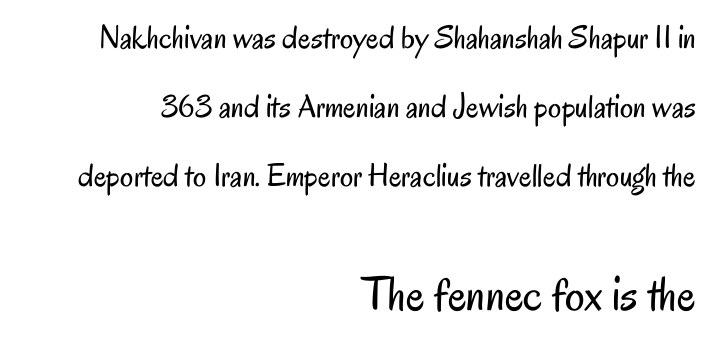
The image shows 49 px regular-weight, condensed sans-serif type, upright; set right-aligned, loose line spacing (2.09x), normal letter spacing, not underlined; the second (bottom) block is 1.48x larger; low stroke contrast and a small x-height.
